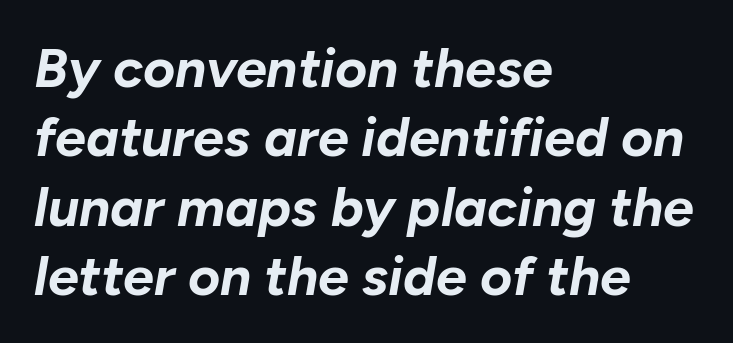
Q: Is the text bold? A: Yes.
Q: Is the text italic (slanted)? A: Yes, it leans right by about 10 degrees.
Q: Is the text underlined? A: No.
Q: How is the paragraph aligned? A: Left-aligned.
Q: Is the spacing between letters normal or unusually wide? A: Normal.
Q: Is the spacing between lines tight, normal or loose? A: Normal.
Q: Width (condensed, normal, or wide)? A: Normal.
Q: Stroke contrast? A: Low.
Q: x-height? A: Medium.
Q: Monospaced? A: No.
